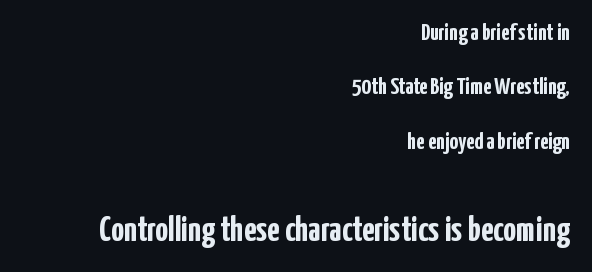
The image shows 36 px semibold, condensed sans-serif type, upright; set right-aligned, loose line spacing (2.27x), normal letter spacing, not underlined; the second (bottom) block is 1.5x larger; low stroke contrast and a medium x-height.
